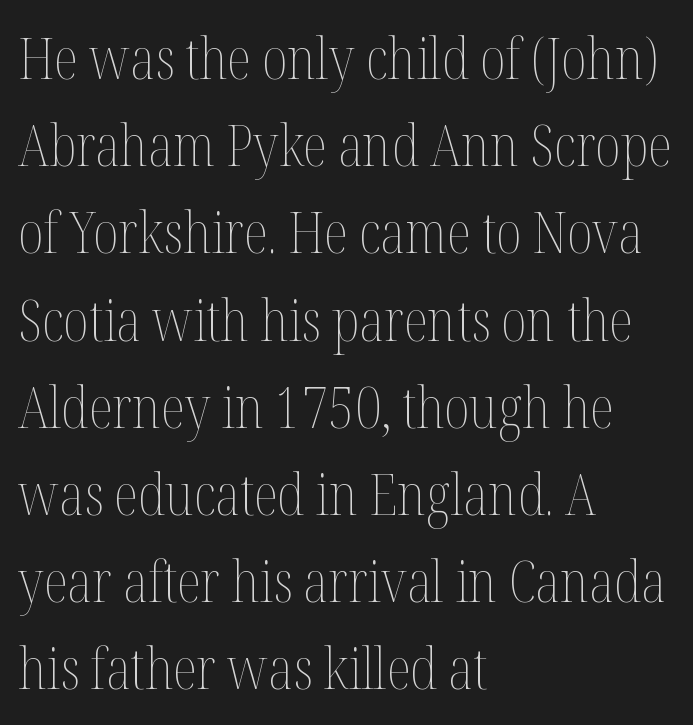
Q: Is the text bold? A: No.
Q: Is the text italic (slanted)? A: No, it is upright.
Q: Is the text underlined? A: No.
Q: How is the paragraph aligned? A: Left-aligned.
Q: Is the spacing between letters normal or unusually wide? A: Normal.
Q: Is the spacing between lines tight, normal or loose? A: Normal.
Q: Width (condensed, normal, or wide)? A: Condensed.
Q: Stroke contrast? A: Medium.
Q: x-height? A: Medium.
Q: Monospaced? A: No.
